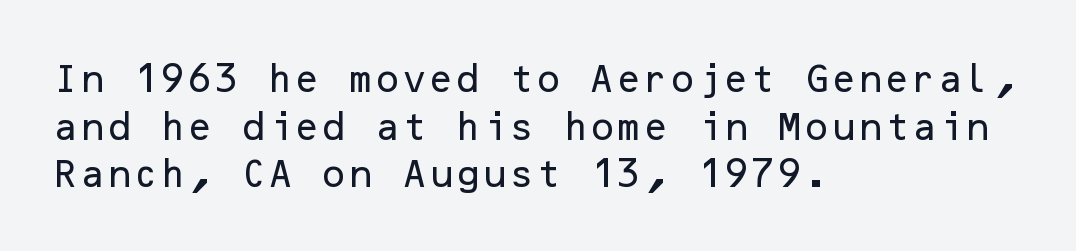
Reading down the block, your eye returns to a fixed left position each line. Every stem runs plumb, perpendicular to the baseline. The passage shown is not underscored anywhere. You can tell from the bare stems that sans-serif type was used.
